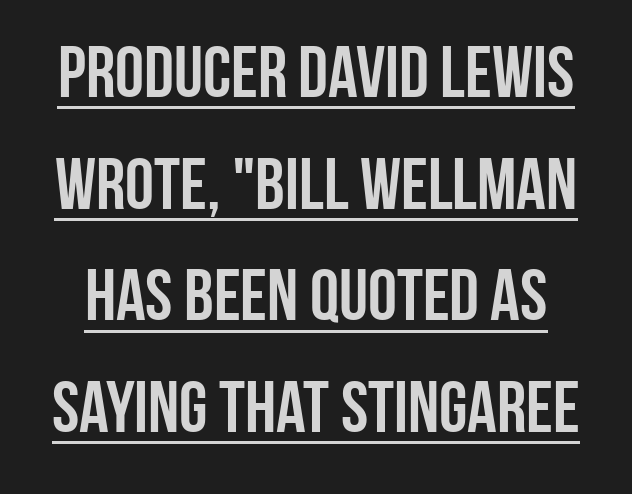
Q: Is the text bold? A: Yes.
Q: Is the text italic (slanted)? A: No, it is upright.
Q: Is the typeface a serif or a sans-serif typeface? A: Sans-serif.
Q: Is the text underlined? A: Yes.
Q: Is the spacing between letters normal or unusually wide? A: Normal.
Q: Is the spacing between lines tight, normal or loose? A: Normal.
Q: Width (condensed, normal, or wide)? A: Condensed.
Q: Stroke contrast? A: Low.
Q: x-height? A: Large.
Q: Monospaced? A: No.
